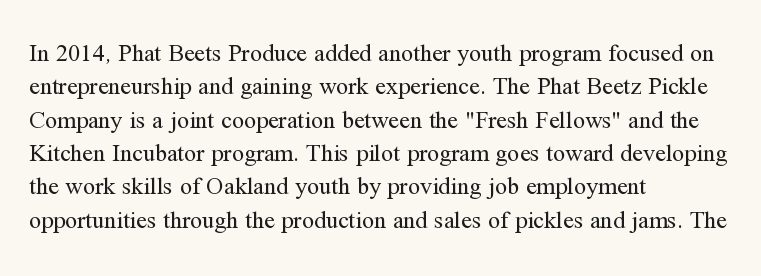
The image shows 24 px text type, upright; set left-aligned, normal line spacing (1.39x), normal letter spacing, not underlined.
